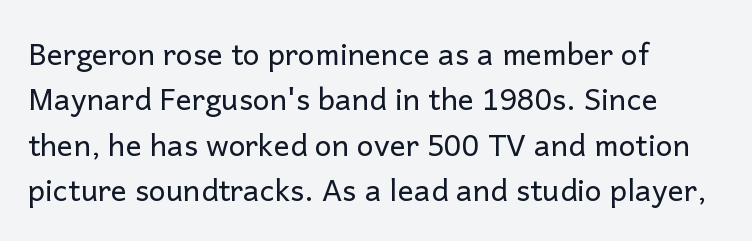
The image shows 30 px regular-weight sans-serif type, upright; set left-aligned, normal line spacing (1.51x), normal letter spacing, not underlined; low stroke contrast and a medium x-height.
